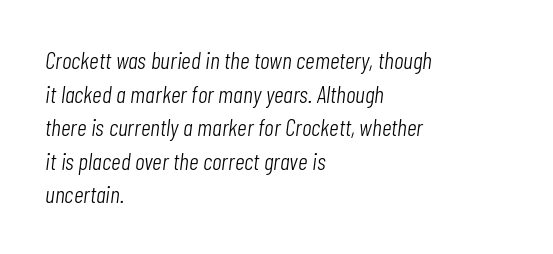
The image shows 24 px text type, italic (leaning right); set left-aligned, normal line spacing (1.4x), normal letter spacing, not underlined.
